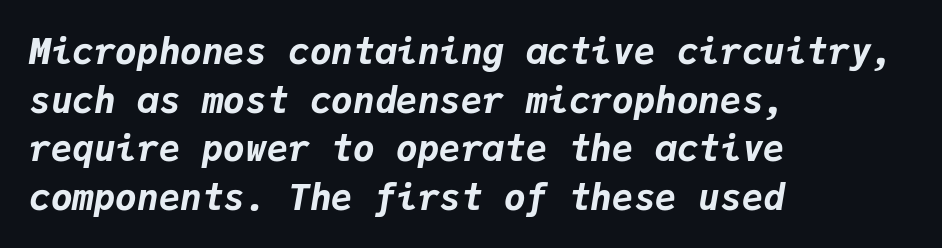
{"italic": "yes", "lean": "right", "slant_degrees": 9, "bold": "yes", "weight": "bold", "width": "normal", "stroke_contrast": "low", "x_height": "medium", "monospaced": "yes", "underline": "no", "align": "left", "line_spacing": "normal", "line_spacing_ratio": 1.35, "letter_spacing": "normal", "letter_spacing_em": 0.0, "glyph_px": 36}
